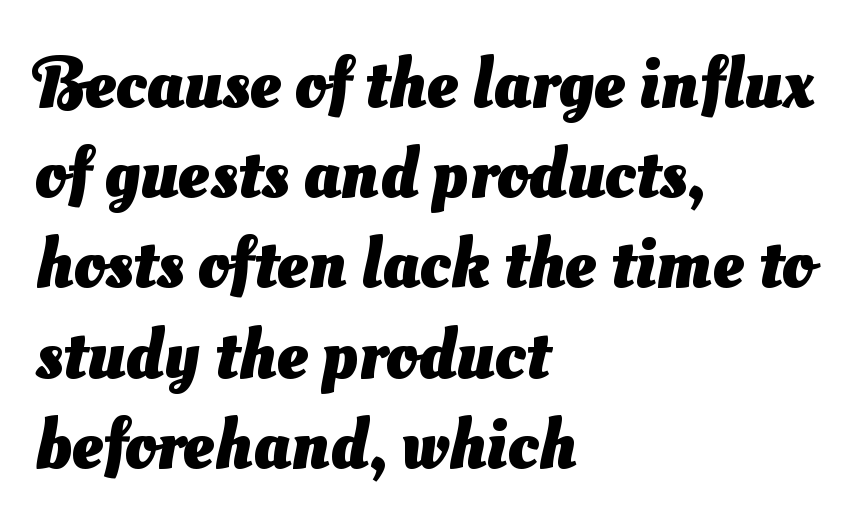
Looks like regular typesetting: each glyph gets only the width it needs. Typeset ragged right — the left edge is the straight one. Letter spacing: default. Honestly, the row spacing looks completely unremarkable. Observe the absence of serifs on each vertical stroke in this sample. Plain, unruled lines of type.
